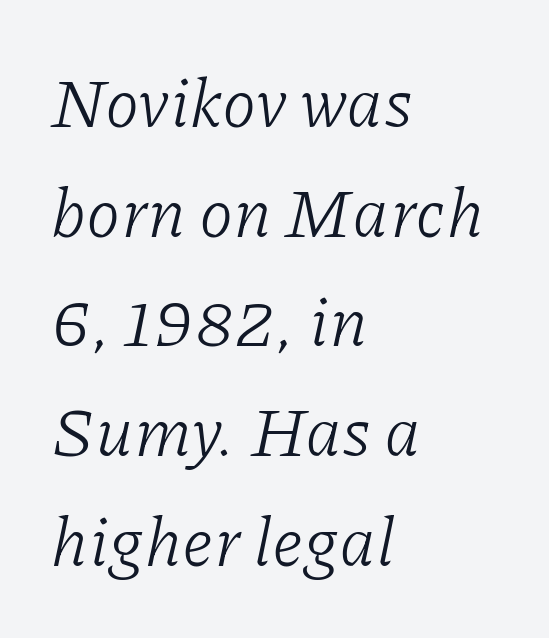
Regular leading. Observe the ordinary spacing: letters are neighbours, not strangers. Bare-footed words on every line. This sample uses an oblique cut, with every glyph tilted off the vertical.
